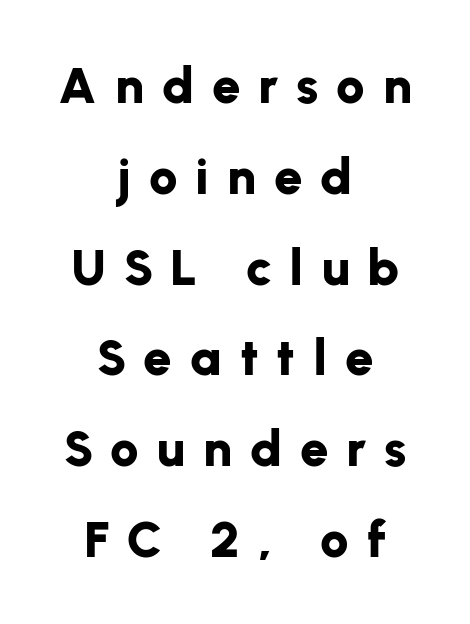
The image shows 51 px bold sans-serif type, upright; set centered, line spacing 1.78x, unusually wide letter spacing (+0.35 em), not underlined; low stroke contrast and a medium x-height.
